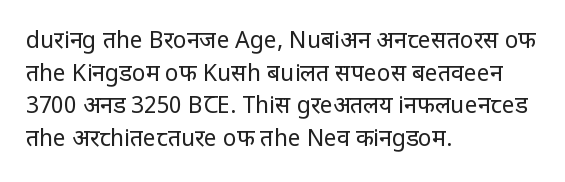
The image shows 23 px text type, upright; set left-aligned, normal line spacing (1.42x), normal letter spacing, not underlined.
